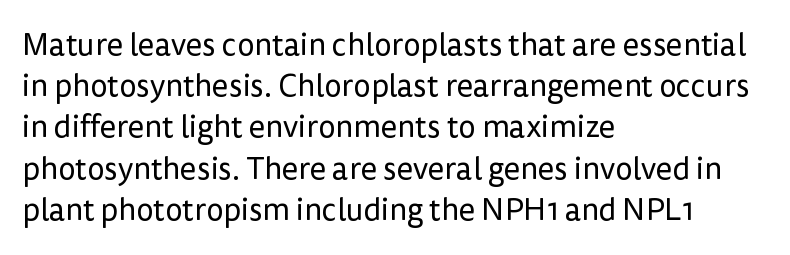
The image shows 31 px regular-weight sans-serif type, upright; set left-aligned, normal line spacing (1.33x), normal letter spacing, not underlined; low stroke contrast and a medium x-height.
